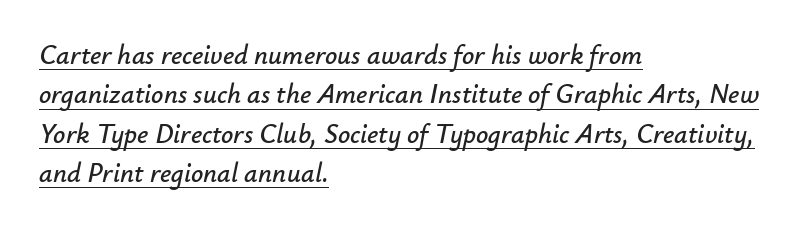
The image shows 27 px text type, italic (leaning right); set left-aligned, normal line spacing (1.46x), normal letter spacing, underlined.
